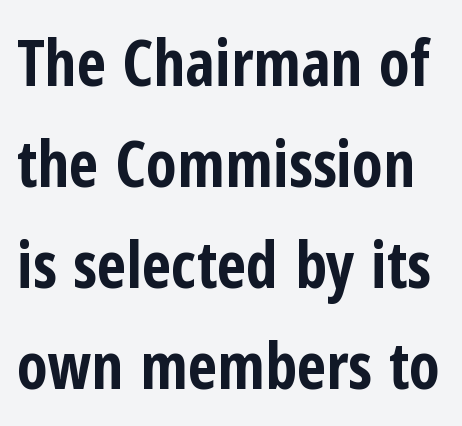
{"serif": "no", "italic": "no", "bold": "yes", "weight": "bold", "width": "condensed", "stroke_contrast": "low", "x_height": "medium", "monospaced": "no", "underline": "no", "line_spacing": "normal", "line_spacing_ratio": 1.58, "letter_spacing": "normal", "letter_spacing_em": 0.0, "glyph_px": 64}
